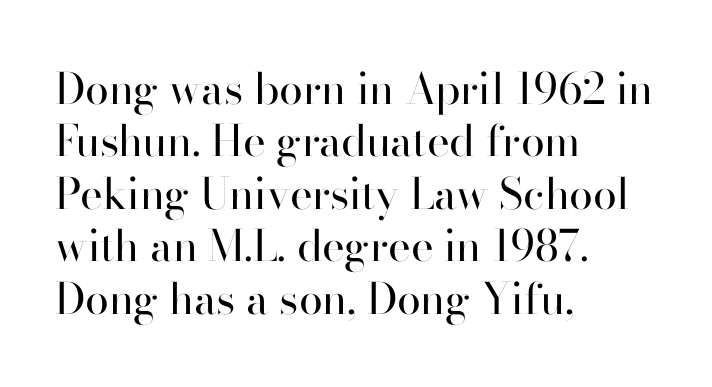
The image shows 43 px regular-weight sans-serif type, upright; set left-aligned, line spacing 1.22x, normal letter spacing, not underlined; high stroke contrast and a small x-height.
